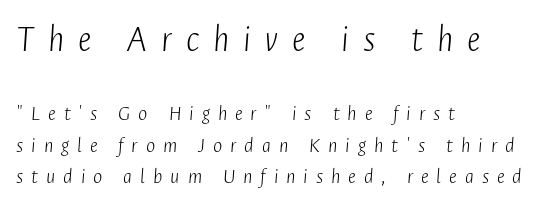
The image shows 38 px light, condensed type, italic (leaning right); set left-aligned, normal line spacing (1.42x), unusually wide letter spacing (+0.36 em), not underlined; the first (top) block is 1.73x larger; low stroke contrast and a medium x-height.
